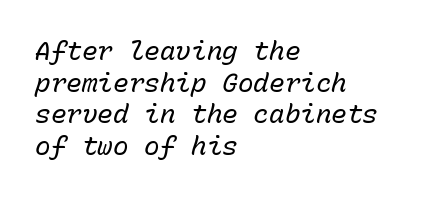
The image shows 26 px text type, italic (leaning right); set left-aligned, line spacing 1.22x, normal letter spacing, not underlined.
